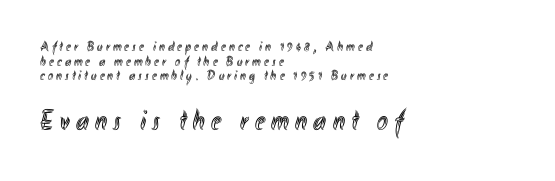
Q: Is the text italic (slanted)? A: Yes.
Q: Is the text underlined? A: No.
Q: How is the paragraph aligned? A: Left-aligned.
Q: Is the spacing between letters normal or unusually wide? A: Unusually wide.
Q: Is the spacing between lines tight, normal or loose? A: Tight.
Q: Which block of text is set in a larger size, the first (top) or the second (bottom)? A: The second (bottom) one.
Q: Width (condensed, normal, or wide)? A: Condensed.
Q: x-height? A: Small.
Q: Monospaced? A: No.
